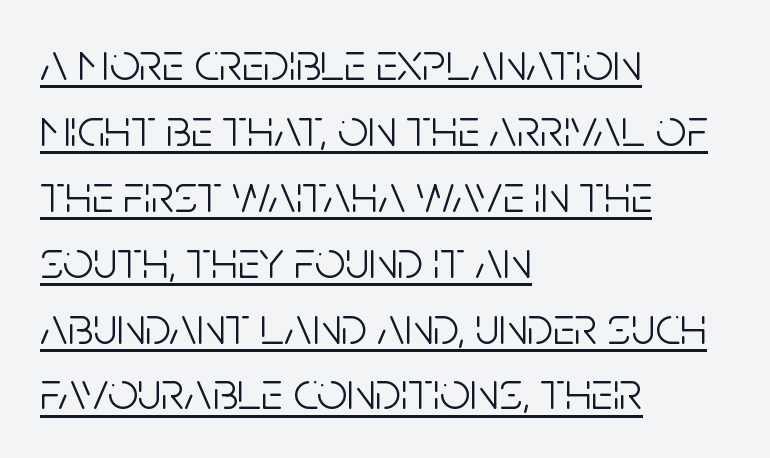
{"serif": "no", "italic": "no", "bold": "no", "weight": "light", "width": "condensed", "stroke_contrast": "low", "x_height": "large", "monospaced": "no", "underline": "yes", "align": "left", "line_spacing_ratio": 1.22, "letter_spacing": "normal", "letter_spacing_em": 0.0, "glyph_px": 54}
